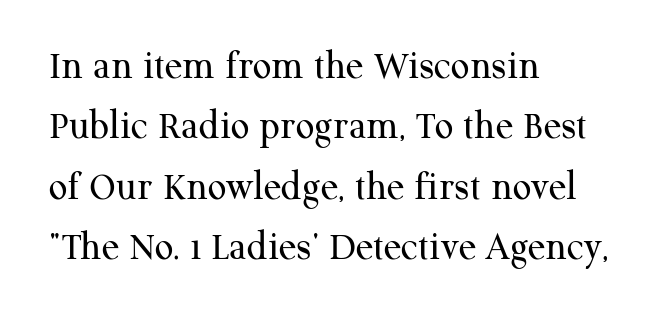
{"serif": "yes", "italic": "no", "bold": "no", "weight": "regular", "width": "normal", "stroke_contrast": "medium", "x_height": "medium", "monospaced": "no", "underline": "no", "align": "left", "line_spacing": "normal", "line_spacing_ratio": 1.47, "letter_spacing": "normal", "letter_spacing_em": 0.0, "glyph_px": 41}
